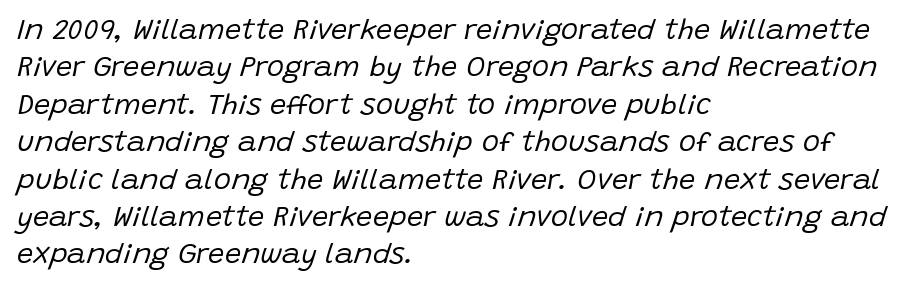
Q: Is the text bold? A: No.
Q: Is the text italic (slanted)? A: Yes, it leans right by about 15 degrees.
Q: Is the text underlined? A: No.
Q: How is the paragraph aligned? A: Left-aligned.
Q: Is the spacing between letters normal or unusually wide? A: Normal.
Q: Is the spacing between lines tight, normal or loose? A: Normal.
Q: Width (condensed, normal, or wide)? A: Normal.
Q: Stroke contrast? A: Low.
Q: x-height? A: Large.
Q: Monospaced? A: No.
